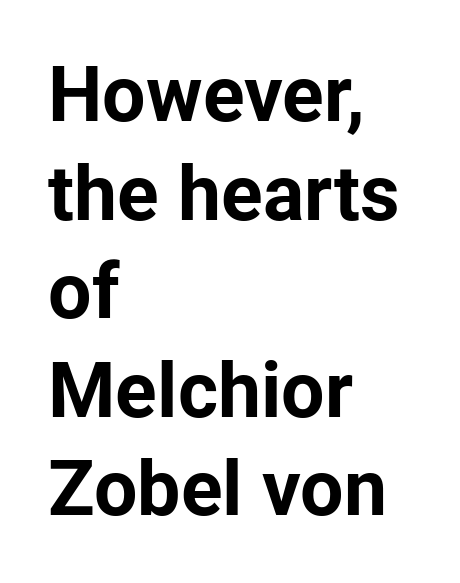
The text was rendered using a sans face with plain stroke endings. The zone under the glyphs is completely vacant. Heavy-handed strokes throughout: this text is bold. Horizontal bands of white between lines are of average thickness.
